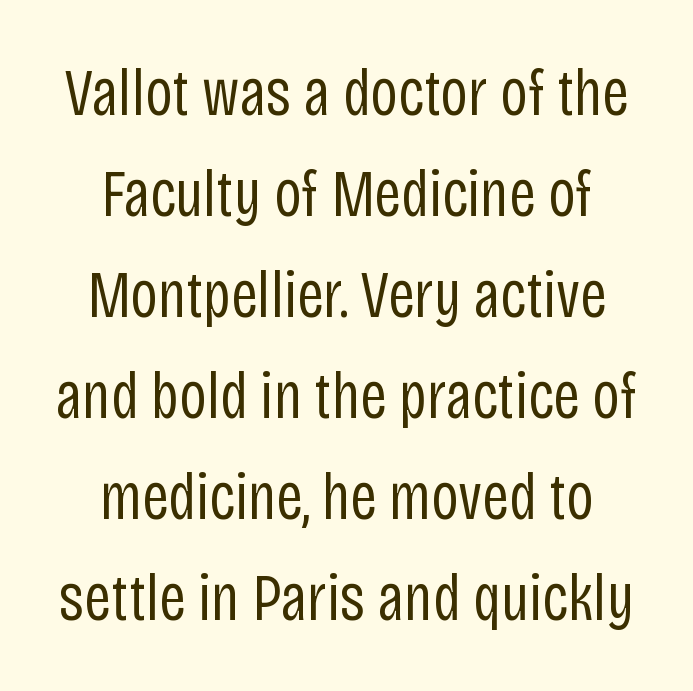
{"serif": "no", "italic": "no", "bold": "no", "weight": "regular", "width": "condensed", "stroke_contrast": "low", "x_height": "large", "monospaced": "no", "underline": "no", "align": "center", "line_spacing": "normal", "line_spacing_ratio": 1.53, "letter_spacing": "normal", "letter_spacing_em": 0.0, "glyph_px": 66}
